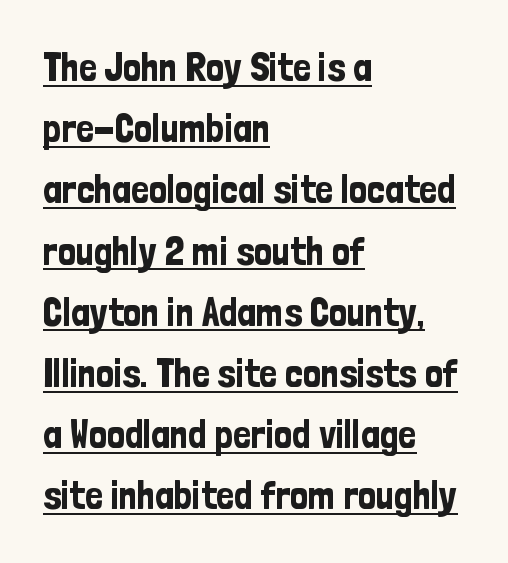
Q: Is the text italic (slanted)? A: No, it is upright.
Q: Is the typeface a serif or a sans-serif typeface? A: Sans-serif.
Q: Is the text underlined? A: Yes.
Q: How is the paragraph aligned? A: Left-aligned.
Q: Is the spacing between letters normal or unusually wide? A: Normal.
Q: Is the spacing between lines tight, normal or loose? A: Normal.
Q: Width (condensed, normal, or wide)? A: Condensed.
Q: Stroke contrast? A: Low.
Q: x-height? A: Medium.
Q: Monospaced? A: No.
